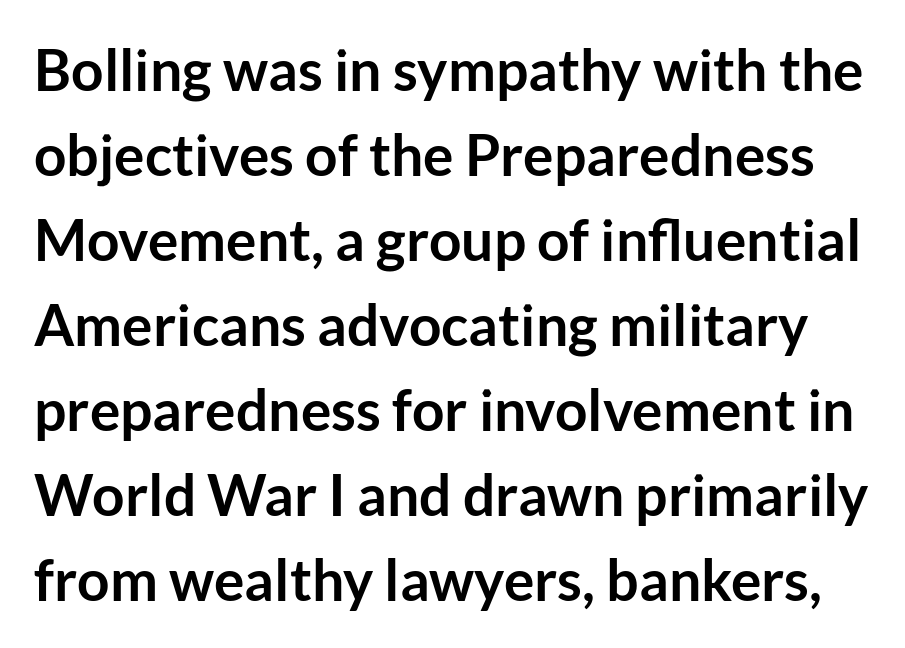
A typesetter would call this zero additional tracking. Look at the stroke-to-counter ratio: heavy, a bold. Is this a sans? Yes — the strokes have no serifs. Check the space under the baseline: it is left empty. Varying glyph widths throughout — classic text-font behaviour.
